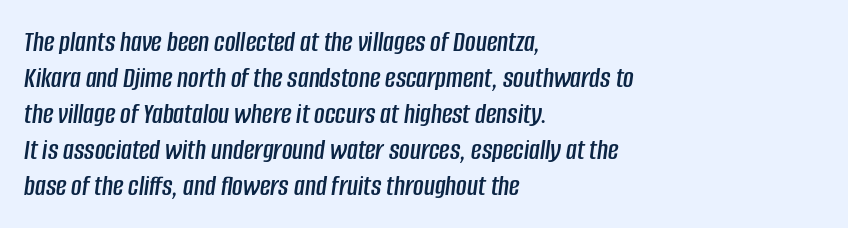
Q: Is the text italic (slanted)? A: Yes, it leans right by about 8 degrees.
Q: Is the text underlined? A: No.
Q: How is the paragraph aligned? A: Left-aligned.
Q: Is the spacing between letters normal or unusually wide? A: Normal.
Q: Width (condensed, normal, or wide)? A: Condensed.
Q: Stroke contrast? A: Low.
Q: x-height? A: Large.
Q: Monospaced? A: No.
